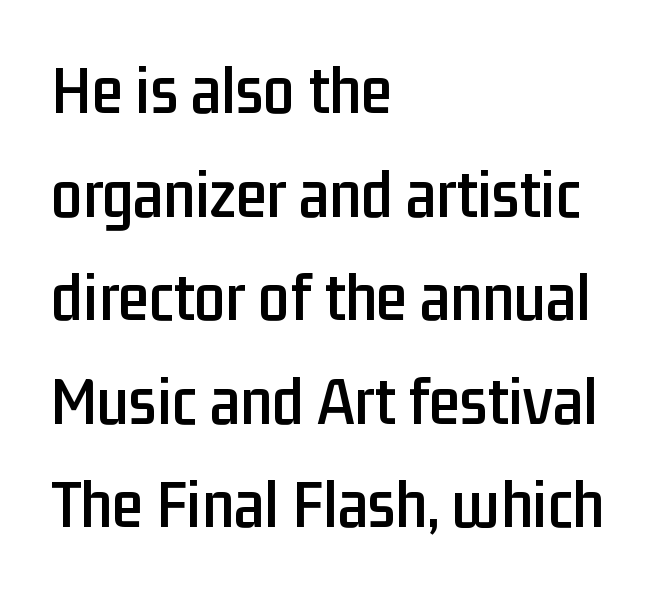
The image shows 70 px condensed sans-serif type, upright; set left-aligned, normal line spacing (1.48x), normal letter spacing, not underlined; low stroke contrast and a medium x-height.
